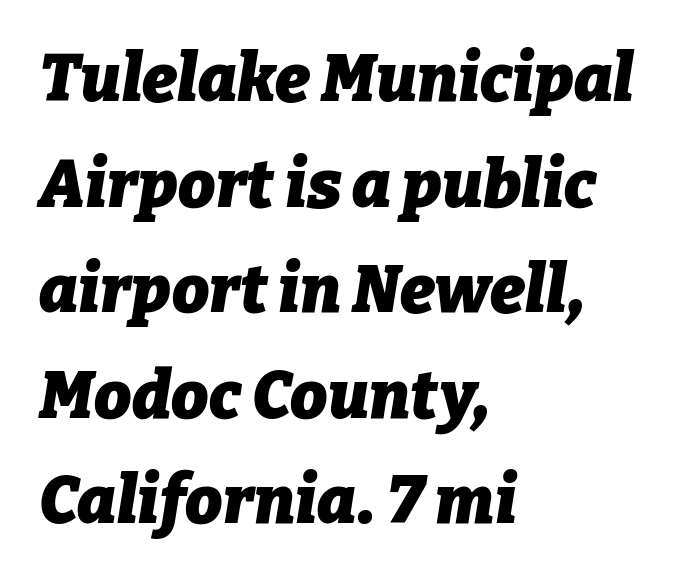
The image shows 66 px heavy type, italic (leaning right); set left-aligned, normal line spacing (1.6x), normal letter spacing, not underlined; low stroke contrast and a medium x-height.
